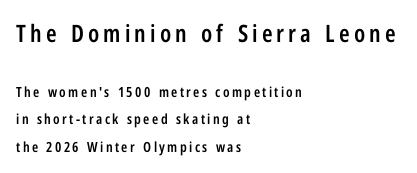
Compared with typical paragraphs, the rows here are farther apart. Look at the glyph heights: the upper group is clearly the bigger setting. The area under the type is left untouched. Is there any slant? The stems are plumb. The passage shown is semibold, sitting just below true bold. Is the block centered? No — it sits flush against the left margin.
